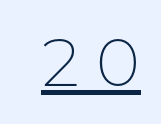
Is the stroke heavy? The answer is a plain regular-or-lighter. Each letter keeps its own natural width here, so spacing adapts to shape. Every stem runs plumb, perpendicular to the baseline. The passage shown has open, widely tracked lettering throughout.
